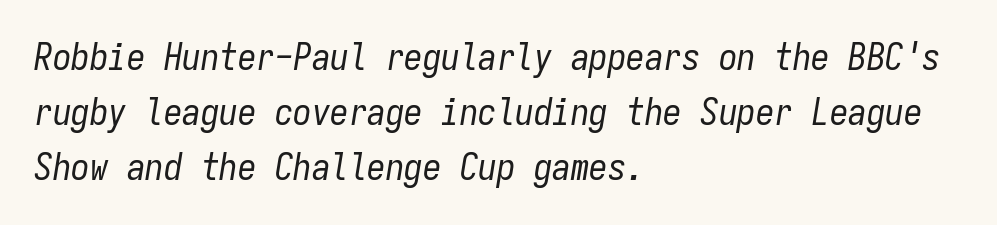
Q: Is the text bold? A: No.
Q: Is the text italic (slanted)? A: Yes, it leans right by about 9 degrees.
Q: Is the text underlined? A: No.
Q: How is the paragraph aligned? A: Left-aligned.
Q: Is the spacing between letters normal or unusually wide? A: Normal.
Q: Is the spacing between lines tight, normal or loose? A: Normal.
Q: Width (condensed, normal, or wide)? A: Condensed.
Q: Stroke contrast? A: Low.
Q: x-height? A: Medium.
Q: Monospaced? A: Yes.
